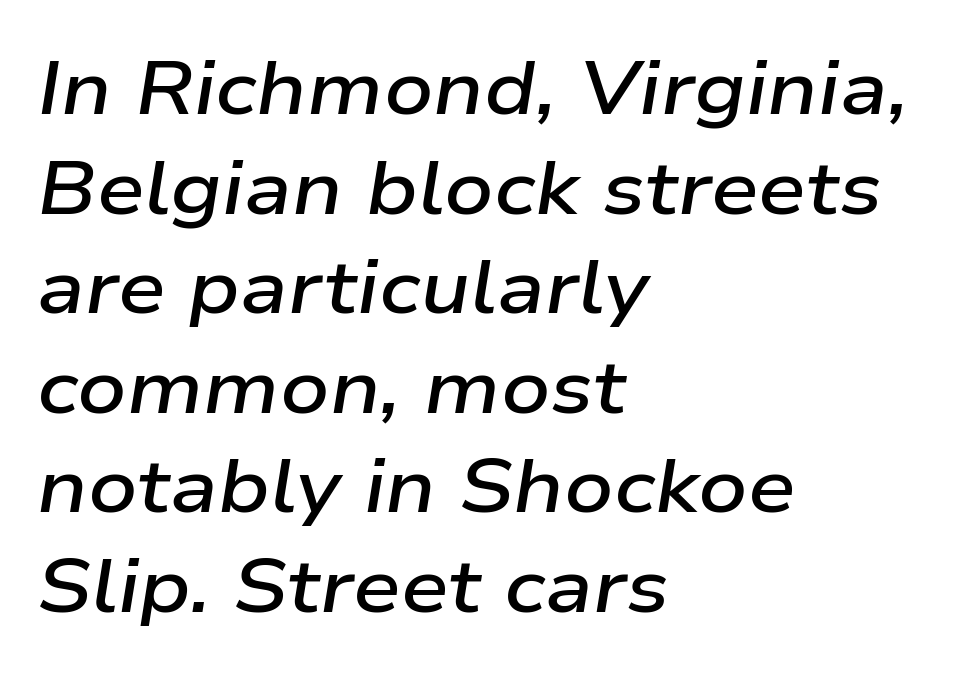
{"italic": "yes", "lean": "right", "slant_degrees": 9, "bold": "semi", "weight": "semibold", "width": "wide", "stroke_contrast": "low", "x_height": "medium", "monospaced": "no", "underline": "no", "align": "left", "line_spacing": "normal", "line_spacing_ratio": 1.31, "letter_spacing": "normal", "letter_spacing_em": 0.0, "glyph_px": 76}
